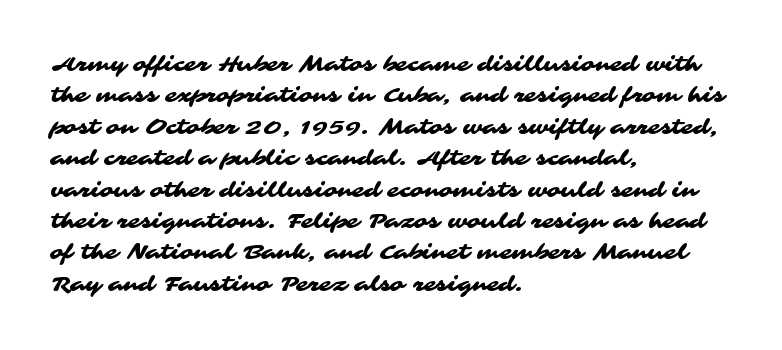
This sample keeps an unexceptional amount of space between lines. The type is set solid horizontally, with unmodified tracking. A clean baseline with only descenders dipping below it. All the whitespace from short lines collects on the right.
